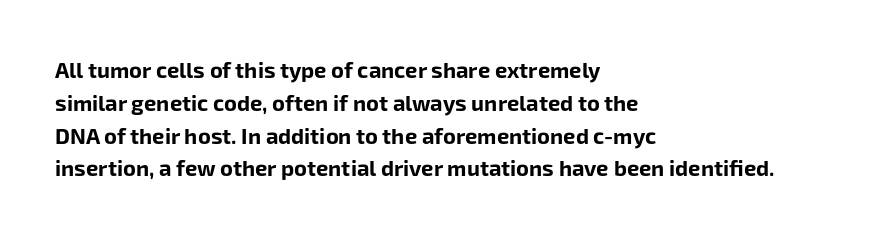
The image shows 22 px bold type, upright; set left-aligned, normal line spacing (1.49x), normal letter spacing, not underlined.
